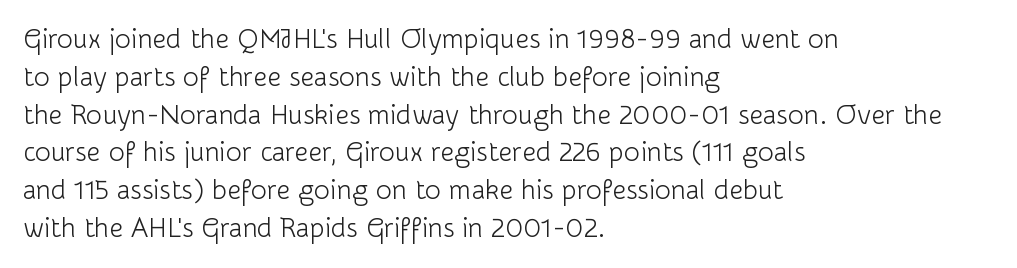
The image shows 27 px text type, upright; set left-aligned, normal line spacing (1.4x), normal letter spacing, not underlined.
